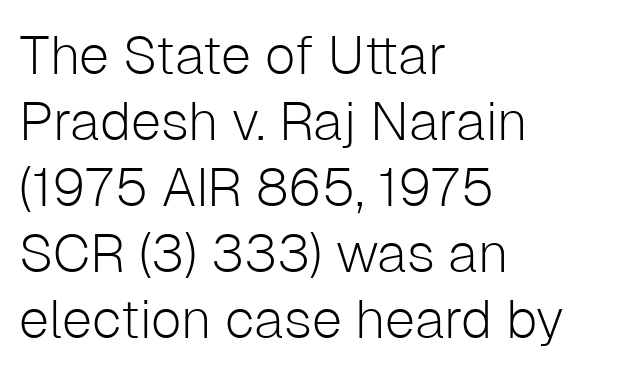
The image shows 54 px light sans-serif type, upright; set left-aligned, line spacing 1.22x, normal letter spacing, not underlined; low stroke contrast and a medium x-height.
